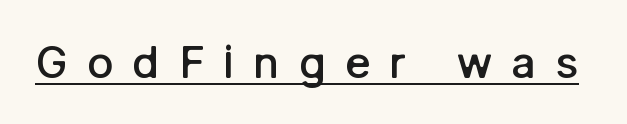
Q: Is the text bold? A: Semi-bold.
Q: Is the text italic (slanted)? A: No, it is upright.
Q: Is the typeface a serif or a sans-serif typeface? A: Sans-serif.
Q: Is the text underlined? A: Yes.
Q: Is the spacing between letters normal or unusually wide? A: Unusually wide.
Q: Width (condensed, normal, or wide)? A: Normal.
Q: Stroke contrast? A: Low.
Q: x-height? A: Medium.
Q: Monospaced? A: No.
